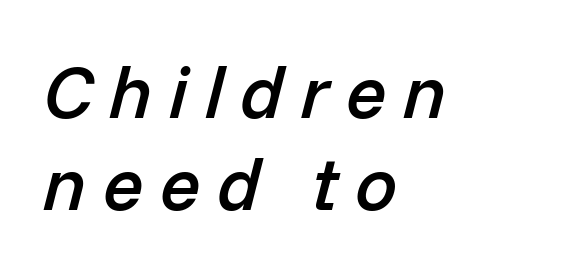
Q: Is the text bold? A: Semi-bold.
Q: Is the text italic (slanted)? A: Yes, it leans right by about 14 degrees.
Q: Is the text underlined? A: No.
Q: How is the paragraph aligned? A: Left-aligned.
Q: Is the spacing between letters normal or unusually wide? A: Unusually wide.
Q: Width (condensed, normal, or wide)? A: Normal.
Q: Stroke contrast? A: Low.
Q: x-height? A: Medium.
Q: Monospaced? A: No.
